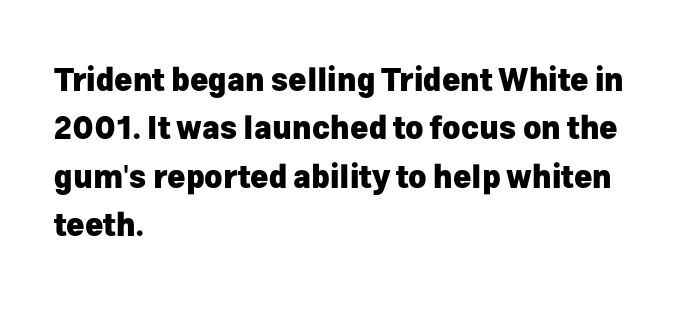
The image shows 31 px heavy sans-serif type, upright; set left-aligned, normal line spacing (1.56x), normal letter spacing, not underlined; low stroke contrast and a medium x-height.
